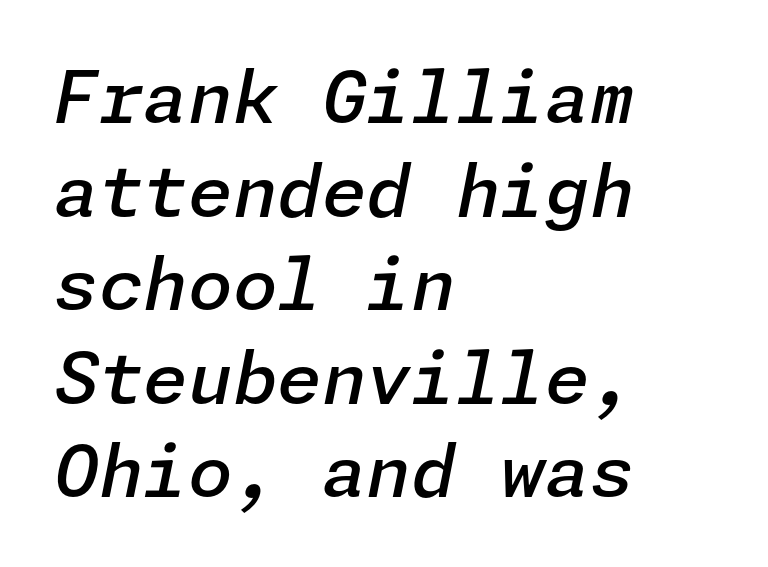
{"italic": "yes", "lean": "right", "slant_degrees": 11, "bold": "semi", "weight": "semibold", "width": "normal", "stroke_contrast": "low", "x_height": "medium", "underline": "no", "align": "left", "line_spacing": "normal", "line_spacing_ratio": 1.3, "letter_spacing": "normal", "letter_spacing_em": 0.0, "glyph_px": 72}
